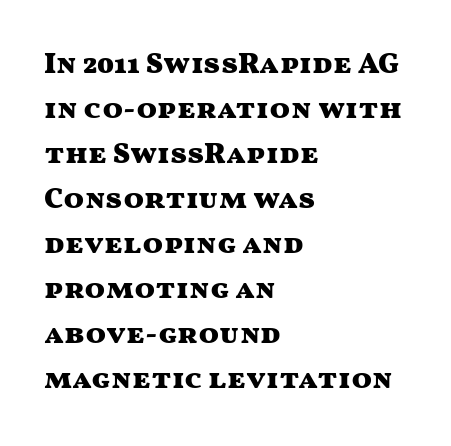
Q: Is the text bold? A: Yes.
Q: Is the text italic (slanted)? A: No, it is upright.
Q: Is the typeface a serif or a sans-serif typeface? A: Sans-serif.
Q: Is the text underlined? A: No.
Q: How is the paragraph aligned? A: Left-aligned.
Q: Is the spacing between letters normal or unusually wide? A: Normal.
Q: Is the spacing between lines tight, normal or loose? A: Normal.
Q: Width (condensed, normal, or wide)? A: Wide.
Q: Stroke contrast? A: Medium.
Q: x-height? A: Medium.
Q: Monospaced? A: No.
